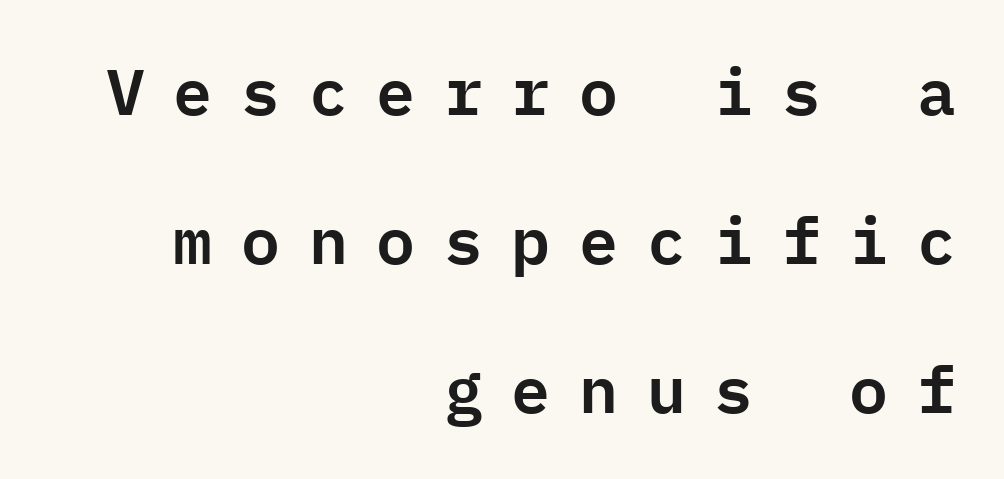
The image shows 65 px sans-serif type, upright, monospaced; set right-aligned, loose line spacing (2.29x), unusually wide letter spacing (+0.44 em), not underlined; low stroke contrast and a medium x-height.
